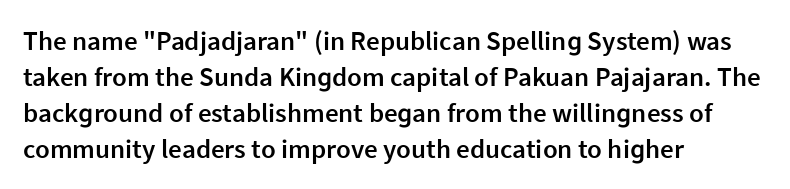
Q: Is the text bold? A: Semi-bold.
Q: Is the text italic (slanted)? A: No, it is upright.
Q: Is the text underlined? A: No.
Q: How is the paragraph aligned? A: Left-aligned.
Q: Is the spacing between letters normal or unusually wide? A: Normal.
Q: Is the spacing between lines tight, normal or loose? A: Normal.
